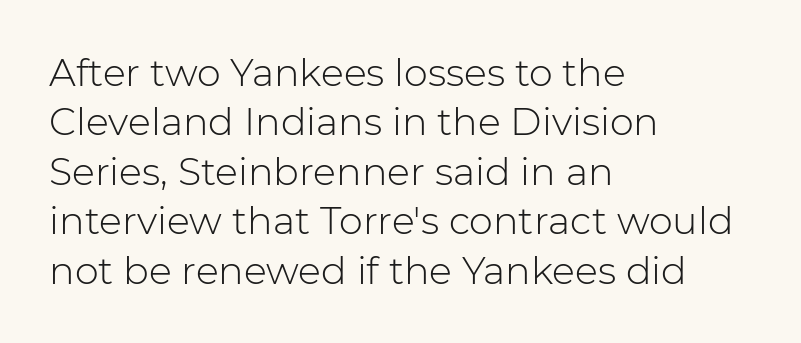
The image shows 38 px light sans-serif type, upright; set left-aligned, normal line spacing (1.3x), normal letter spacing, not underlined; low stroke contrast and a medium x-height.
